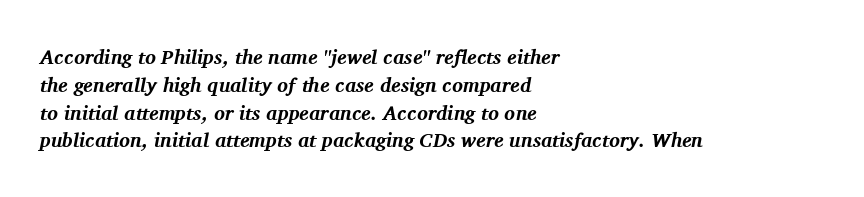
The image shows 20 px bold type, italic (leaning right); set left-aligned, normal line spacing (1.39x), normal letter spacing, not underlined.
